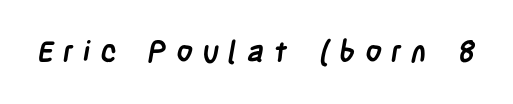
Is the type bold? Yes — the strokes are clearly thick and heavy. A sans-serif font was chosen for this passage. The string is rendered with underlining switched off. The line texture is sparse and dotted thanks to wide tracking.
